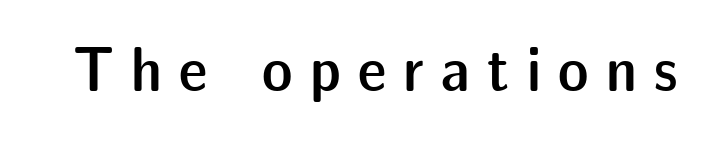
Type style note: lacks serifs. Short note: letters widely spaced. Rule under the text: the space is simply empty. Nope, not italic — everything's standing straight. What weight is shown? A semibold, between regular and bold.
